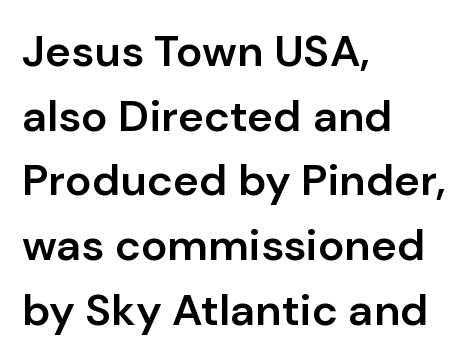
The image shows 44 px semibold sans-serif type, upright; set left-aligned, normal line spacing (1.47x), normal letter spacing, not underlined; low stroke contrast and a medium x-height.
